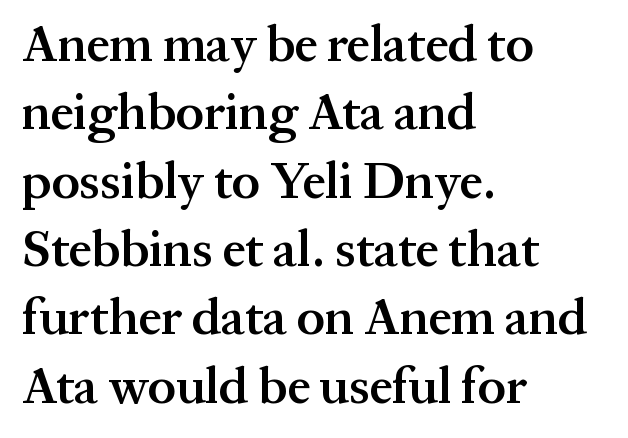
The image shows 51 px semibold serif type, upright; set left-aligned, normal line spacing (1.34x), normal letter spacing, not underlined; medium stroke contrast and a medium x-height.
